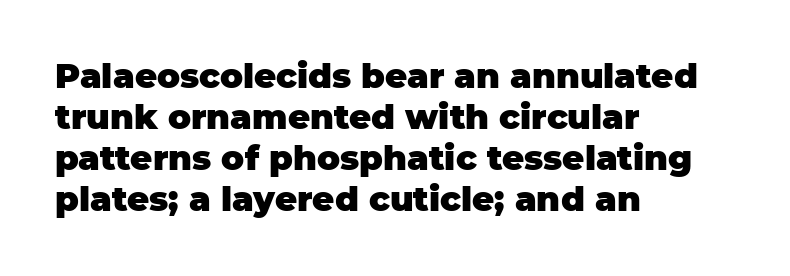
The image shows 34 px heavy sans-serif type, upright; set left-aligned, line spacing 1.21x, normal letter spacing, not underlined; low stroke contrast and a large x-height.
